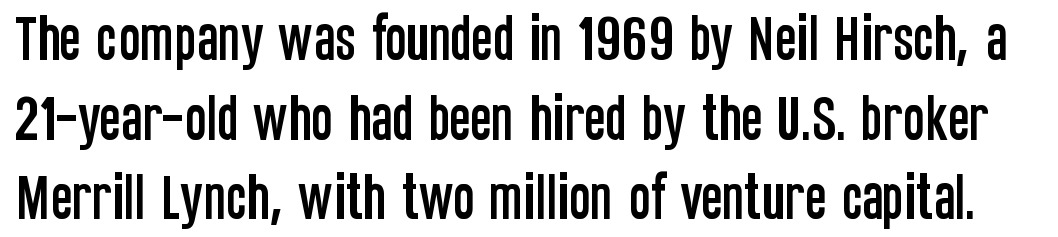
Q: Is the text italic (slanted)? A: No, it is upright.
Q: Is the typeface a serif or a sans-serif typeface? A: Sans-serif.
Q: Is the text underlined? A: No.
Q: Is the spacing between letters normal or unusually wide? A: Normal.
Q: Is the spacing between lines tight, normal or loose? A: Normal.
Q: Width (condensed, normal, or wide)? A: Condensed.
Q: Stroke contrast? A: Low.
Q: x-height? A: Large.
Q: Monospaced? A: No.
